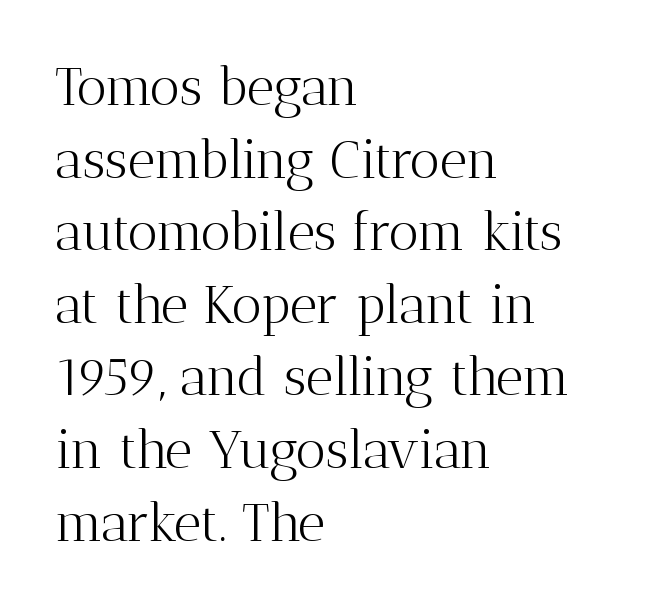
The image shows 53 px light serif type, upright; set left-aligned, normal line spacing (1.37x), normal letter spacing, not underlined; medium stroke contrast and a medium x-height.
